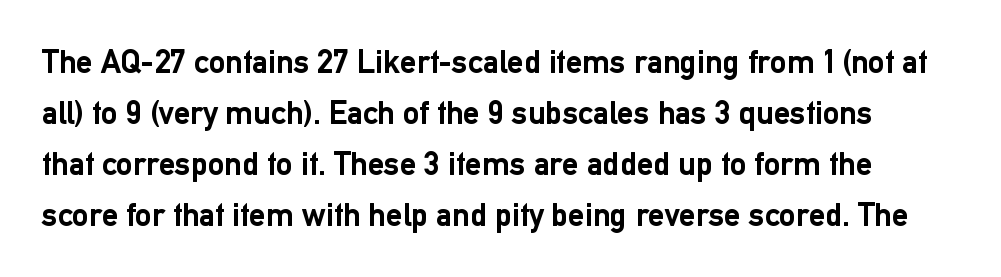
Q: Is the text bold? A: Yes.
Q: Is the text italic (slanted)? A: No, it is upright.
Q: Is the typeface a serif or a sans-serif typeface? A: Sans-serif.
Q: Is the text underlined? A: No.
Q: Is the spacing between letters normal or unusually wide? A: Normal.
Q: Is the spacing between lines tight, normal or loose? A: Normal.
Q: Width (condensed, normal, or wide)? A: Normal.
Q: Stroke contrast? A: Low.
Q: x-height? A: Medium.
Q: Monospaced? A: No.
